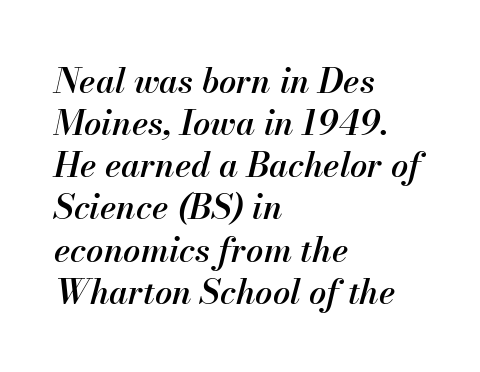
The image shows 34 px semibold type, italic (leaning right); set left-aligned, line spacing 1.24x, normal letter spacing, not underlined; medium stroke contrast and a small x-height.
